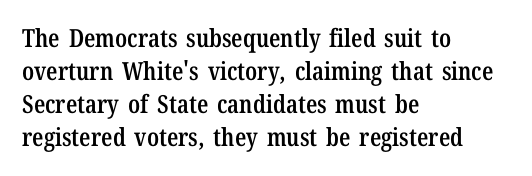
Q: Is the text bold? A: Semi-bold.
Q: Is the text italic (slanted)? A: No, it is upright.
Q: Is the text underlined? A: No.
Q: How is the paragraph aligned? A: Left-aligned.
Q: Is the spacing between letters normal or unusually wide? A: Normal.
Q: Is the spacing between lines tight, normal or loose? A: Normal.
